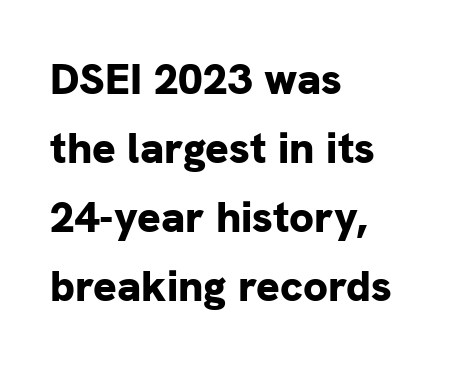
{"serif": "no", "italic": "no", "bold": "yes", "weight": "bold", "width": "normal", "stroke_contrast": "low", "x_height": "medium", "monospaced": "no", "underline": "no", "align": "left", "line_spacing": "normal", "line_spacing_ratio": 1.57, "letter_spacing": "normal", "letter_spacing_em": 0.0, "glyph_px": 44}
